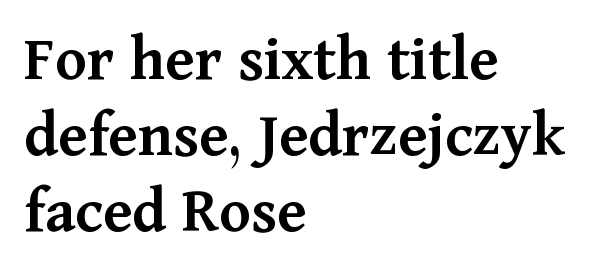
The gap between lines stays unmarked. If you measured baseline to baseline, you'd find a short distance. Does the weight exceed regular? Yes, but only to semibold. Spacing verdict: proportional, widths tailored to each character. The letters carry serifs — small finishing strokes at the ends of their stems. A classic flush-left, rag-right setting is used for this passage.
